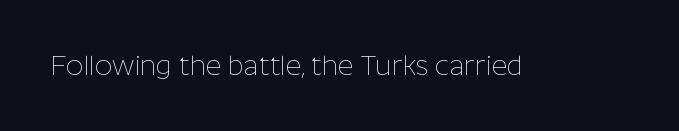
The image shows 27 px text type, upright; set normal letter spacing, not underlined.
